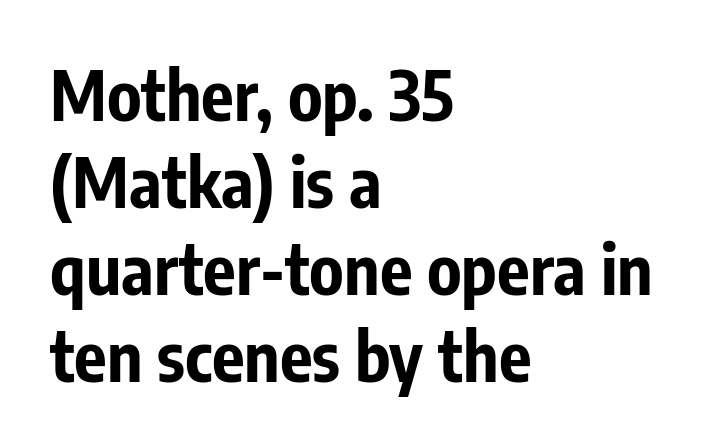
{"serif": "no", "italic": "no", "bold": "yes", "weight": "bold", "width": "condensed", "stroke_contrast": "low", "x_height": "medium", "monospaced": "no", "underline": "no", "align": "left", "line_spacing": "normal", "line_spacing_ratio": 1.28, "letter_spacing": "normal", "letter_spacing_em": 0.0, "glyph_px": 68}
